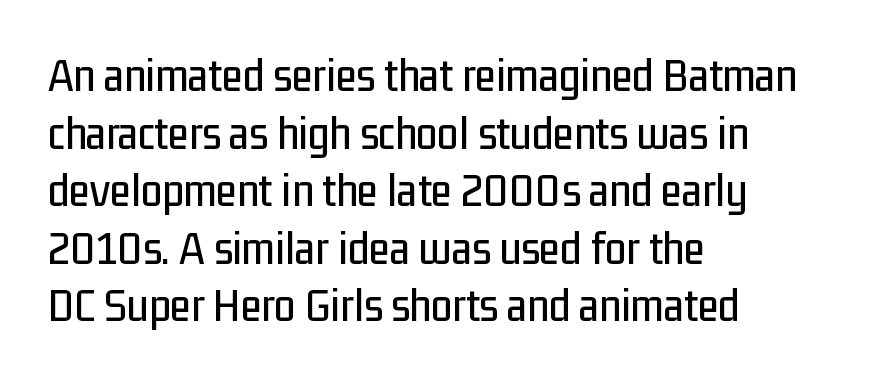
{"serif": "no", "italic": "no", "width": "condensed", "stroke_contrast": "low", "x_height": "medium", "monospaced": "no", "underline": "no", "align": "left", "line_spacing_ratio": 1.2, "letter_spacing": "normal", "letter_spacing_em": 0.0, "glyph_px": 48}
